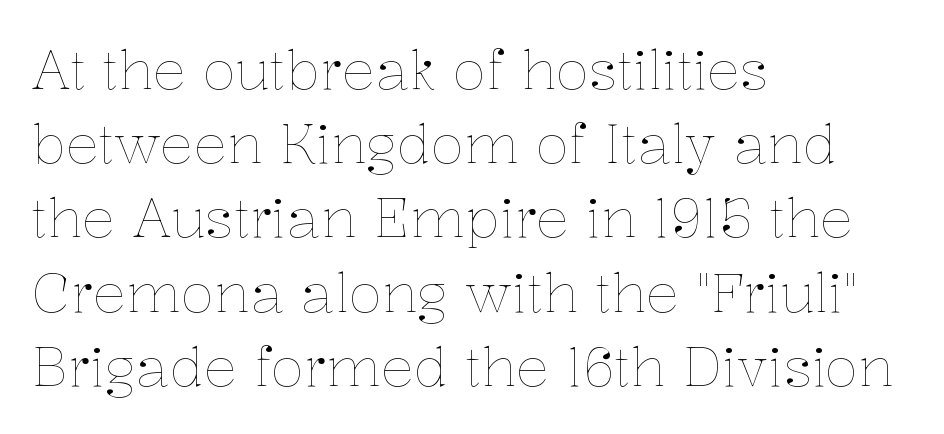
The face used here is proportionally spaced, like ordinary book or web type. This sample keeps an unexceptional amount of space between lines. The axis of the letterforms is exactly vertical. A bare baseline throughout the passage. Left-aligned paragraph, ragged on the right.
